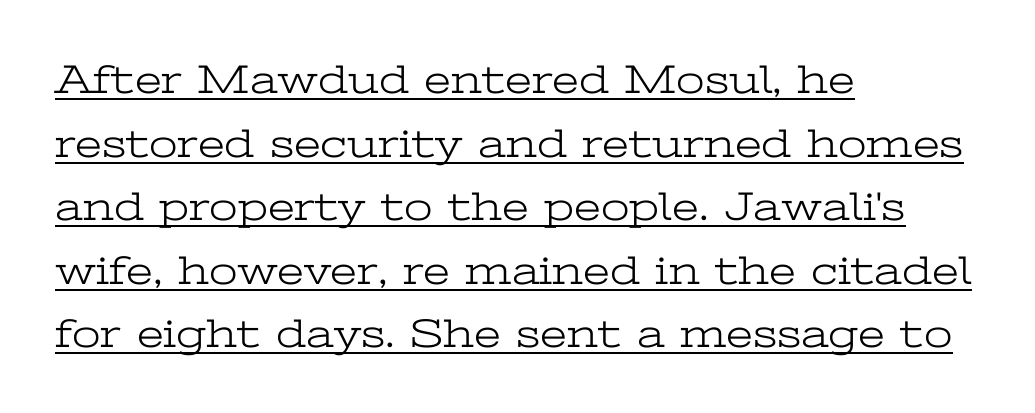
{"serif": "yes", "italic": "no", "bold": "no", "weight": "light", "width": "wide", "stroke_contrast": "low", "x_height": "medium", "monospaced": "no", "underline": "yes", "align": "left", "line_spacing": "normal", "line_spacing_ratio": 1.55, "letter_spacing": "normal", "letter_spacing_em": 0.0, "glyph_px": 41}
